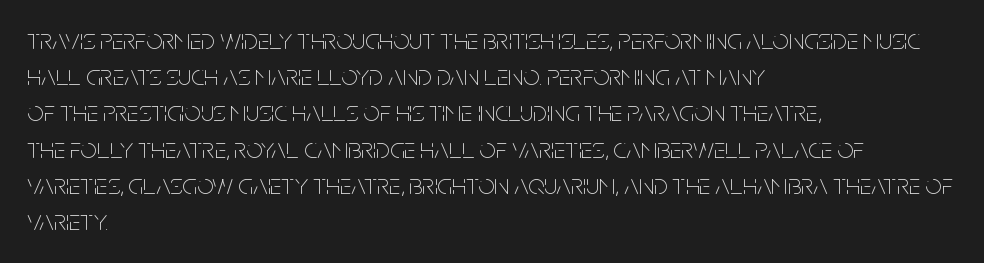
The typography opts for an upright posture over an oblique one. Note the varied advance widths — an 'i' is clearly narrower than an 'm'. Summary of vertical rhythm: regular, with standard interline spacing. The specimen omits any rule beneath the text block's lines. Is this a sans? Yes — the strokes have no serifs.
